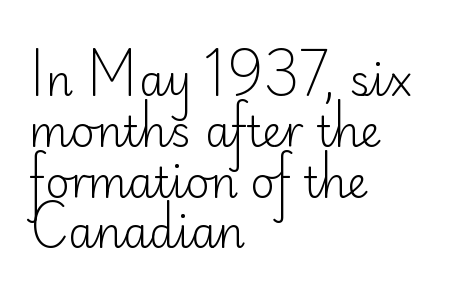
Q: Is the text bold? A: No.
Q: Is the text italic (slanted)? A: No, it is upright.
Q: Is the typeface a serif or a sans-serif typeface? A: Sans-serif.
Q: Is the text underlined? A: No.
Q: How is the paragraph aligned? A: Left-aligned.
Q: Is the spacing between letters normal or unusually wide? A: Normal.
Q: Width (condensed, normal, or wide)? A: Normal.
Q: Stroke contrast? A: Low.
Q: x-height? A: Small.
Q: Monospaced? A: No.
